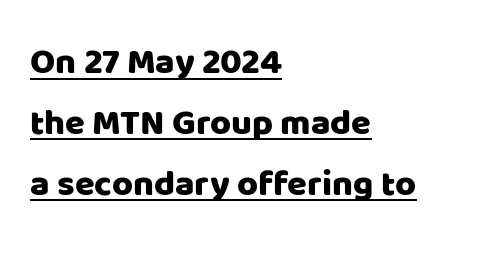
Normally led — the rows are evenly, conventionally spaced. Here the designer chose a conventional face with non-uniform glyph widths. The passage shown is typeset with a sans-serif family. The sample's only ornament is a line tracing under the words. Students, note that the glyphs here touch the page at normal intervals.
